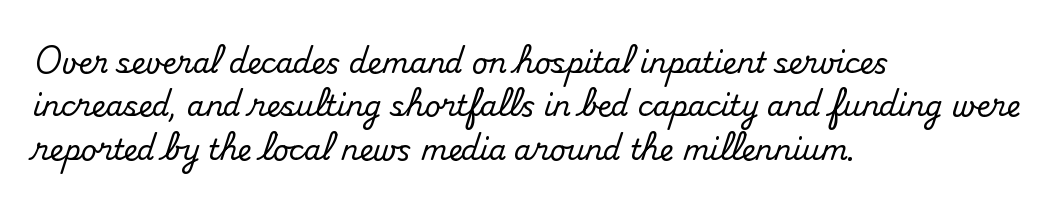
{"serif": "yes", "width": "normal", "stroke_contrast": "medium", "x_height": "small", "monospaced": "no", "underline": "no", "align": "left", "line_spacing": "normal", "line_spacing_ratio": 1.55, "letter_spacing": "normal", "letter_spacing_em": 0.0, "glyph_px": 28}
